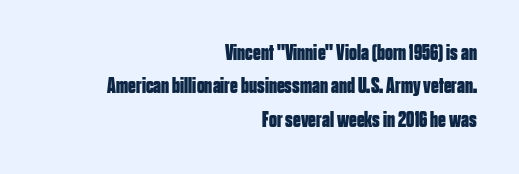
Q: Is the text bold? A: Yes.
Q: Is the text italic (slanted)? A: No, it is upright.
Q: Is the text underlined? A: No.
Q: How is the paragraph aligned? A: Right-aligned.
Q: Is the spacing between letters normal or unusually wide? A: Normal.
Q: Is the spacing between lines tight, normal or loose? A: Normal.
